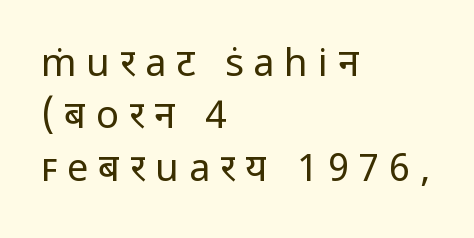
Reading down the block, your eye returns to a fixed left position each line. Notice how the stems are strictly vertical — no italics here. Each letter's strokes conclude bluntly, with no projecting serifs. The passage shown stacks its lines at a standard gap.
